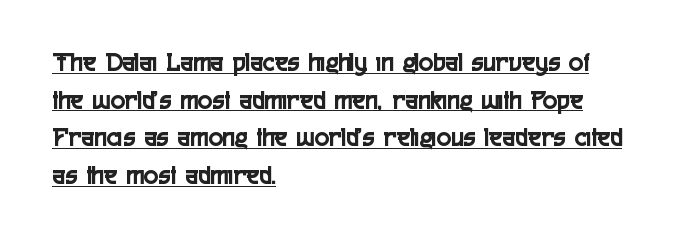
Italic? Not at all — the glyphs are vertical. There is no visible air inserted between adjacent glyphs. Has an underline been added? It has. Is the block centered? No — it sits flush against the left margin. In terms of leading, this rendering sits right in the middle.
